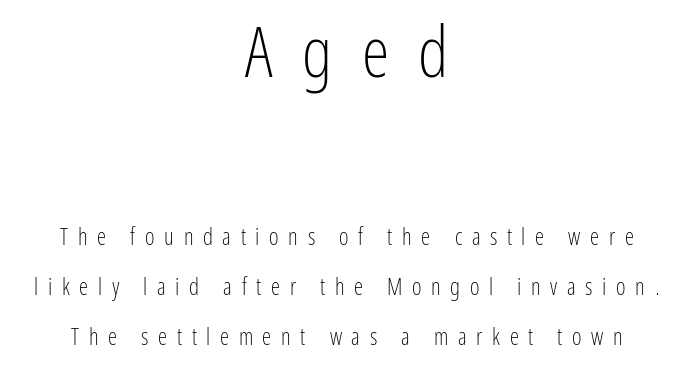
{"serif": "no", "italic": "no", "bold": "no", "weight": "light", "width": "condensed", "stroke_contrast": "low", "x_height": "medium", "monospaced": "no", "underline": "no", "align": "center", "line_spacing": "loose", "line_spacing_ratio": 2.17, "letter_spacing": "wide", "letter_spacing_em": 0.42, "larger_block": "first", "size_ratio": 3.04, "glyph_px": 70}
